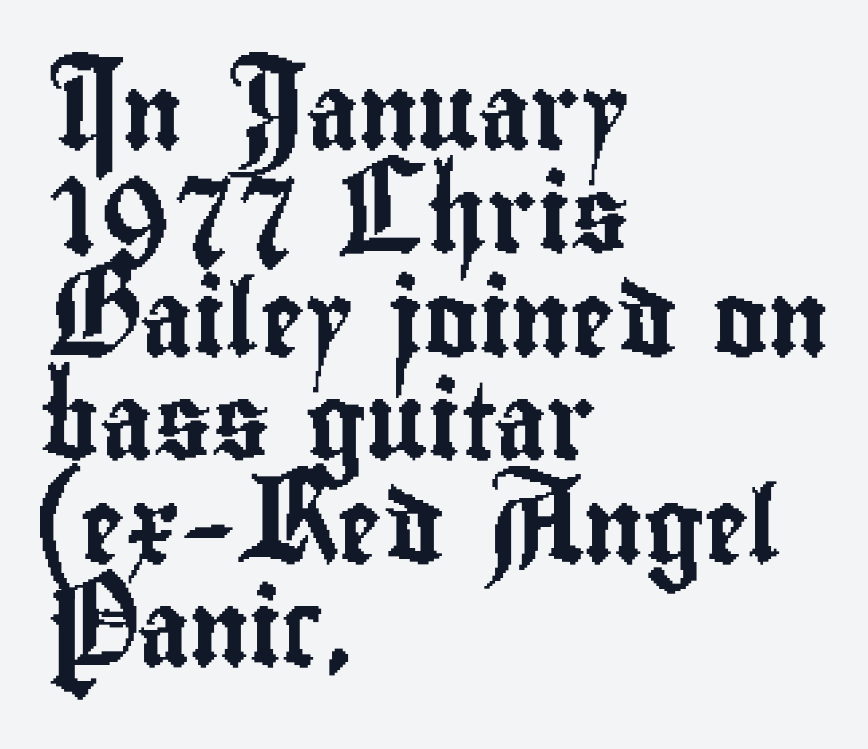
Look at the tracking — it's just the regular setting, nothing added. Has an underline been added? It has not. This sample has the flowing, uneven cadence of proportional lettering. This is sans-serif lettering, the kind often seen on screens and signage. This is the regular roman posture of the typeface.
